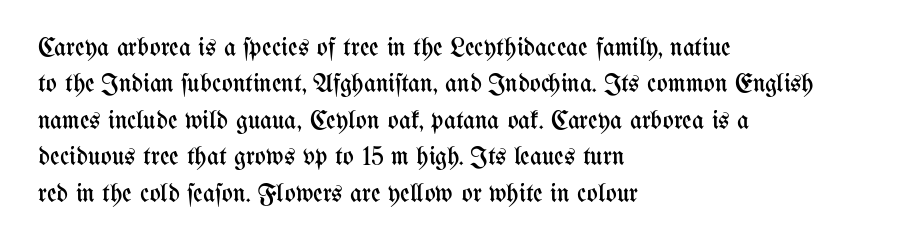
{"italic": "no", "bold": "no", "underline": "no", "align": "left", "line_spacing": "normal", "line_spacing_ratio": 1.4, "letter_spacing": "normal", "letter_spacing_em": 0.0, "glyph_px": 26}
